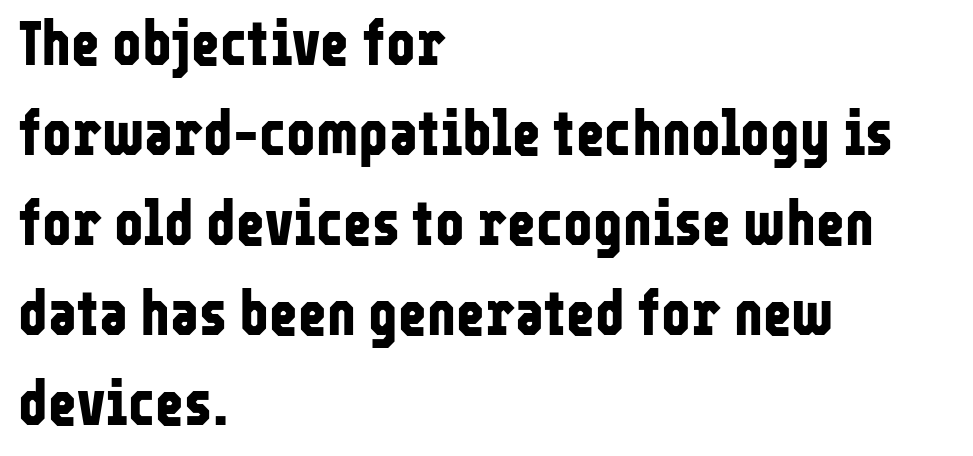
{"serif": "no", "italic": "no", "bold": "yes", "weight": "bold", "width": "condensed", "stroke_contrast": "low", "x_height": "medium", "monospaced": "no", "underline": "no", "align": "left", "line_spacing": "normal", "line_spacing_ratio": 1.45, "letter_spacing": "normal", "letter_spacing_em": 0.0, "glyph_px": 62}
